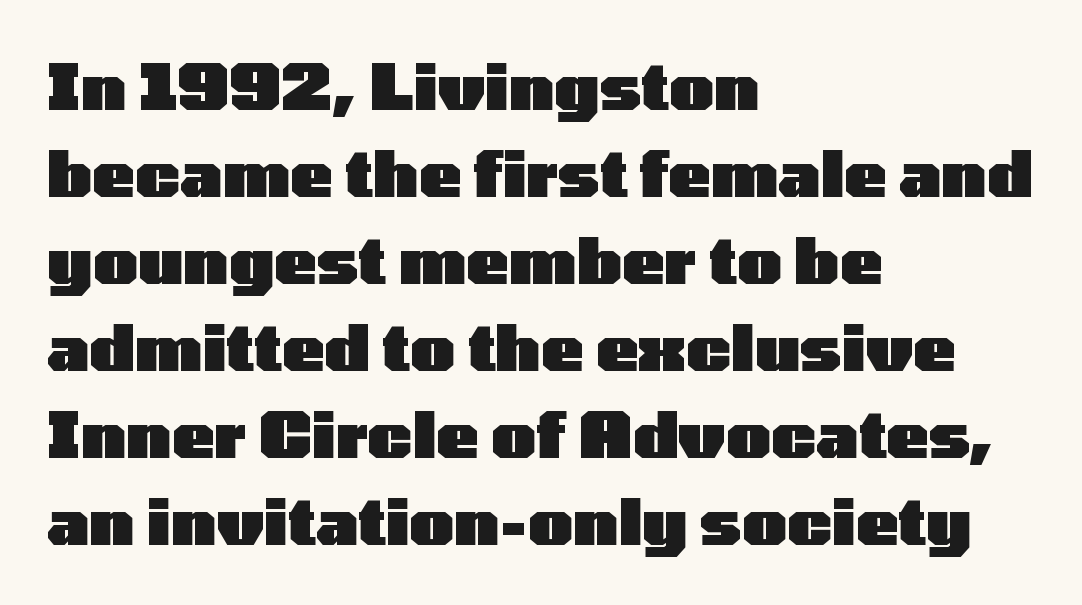
Q: Is the text bold? A: Yes.
Q: Is the text italic (slanted)? A: No, it is upright.
Q: Is the typeface a serif or a sans-serif typeface? A: Sans-serif.
Q: Is the text underlined? A: No.
Q: How is the paragraph aligned? A: Left-aligned.
Q: Is the spacing between letters normal or unusually wide? A: Normal.
Q: Is the spacing between lines tight, normal or loose? A: Normal.
Q: Width (condensed, normal, or wide)? A: Wide.
Q: Stroke contrast? A: Low.
Q: x-height? A: Medium.
Q: Monospaced? A: No.
